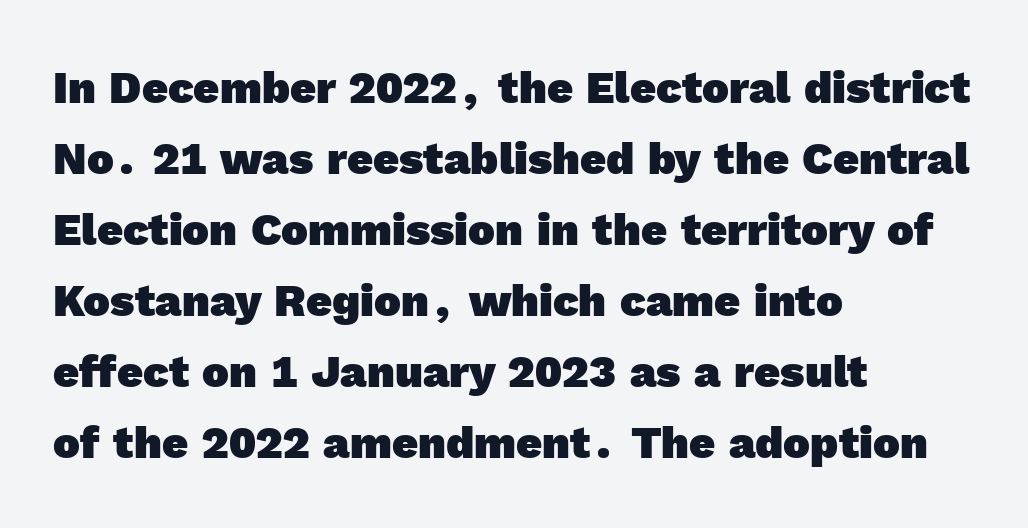
Q: Is the text bold? A: Yes.
Q: Is the typeface a serif or a sans-serif typeface? A: Sans-serif.
Q: Is the text underlined? A: No.
Q: How is the paragraph aligned? A: Left-aligned.
Q: Is the spacing between letters normal or unusually wide? A: Normal.
Q: Is the spacing between lines tight, normal or loose? A: Normal.
Q: Width (condensed, normal, or wide)? A: Normal.
Q: x-height? A: Medium.
Q: Monospaced? A: No.
